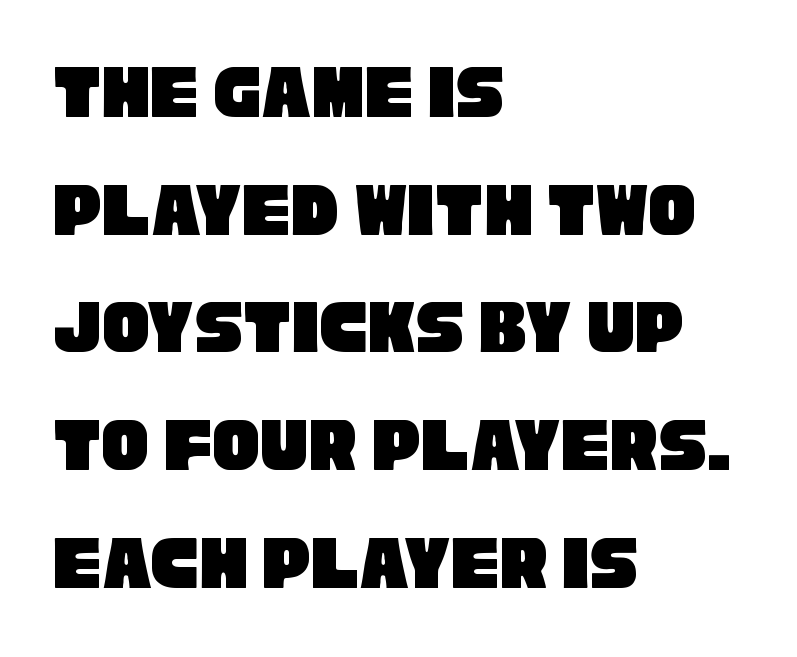
Q: Is the typeface a serif or a sans-serif typeface? A: Sans-serif.
Q: Is the text underlined? A: No.
Q: How is the paragraph aligned? A: Left-aligned.
Q: Is the spacing between letters normal or unusually wide? A: Normal.
Q: Is the spacing between lines tight, normal or loose? A: Normal.
Q: Width (condensed, normal, or wide)? A: Condensed.
Q: Stroke contrast? A: Low.
Q: x-height? A: Large.
Q: Monospaced? A: No.
